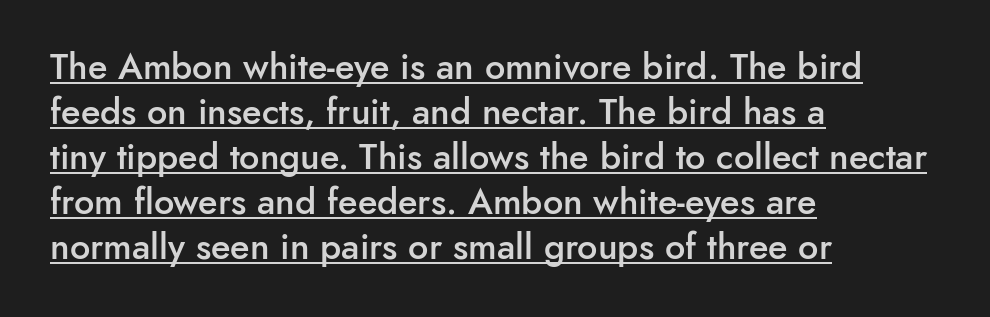
To sum up the face: it is a sans, with no serifs. Look at the stroke-to-counter ratio: somewhat heavy, a semibold. Casual observation: everything's shoved over to the left. Reading down the column, the eye jumps a familiar distance to each next line.
